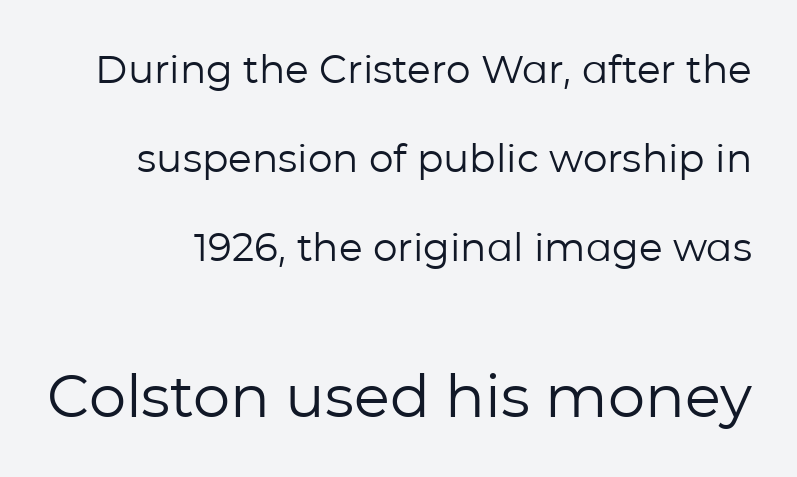
Stroke thickness stays within the range of a standard reading face or lighter. Which of the two is more prominent by size? The second, at the bottom. Posture: straight, roman, zero tilt. You can tell from the bare stems that sans-serif type was used.
